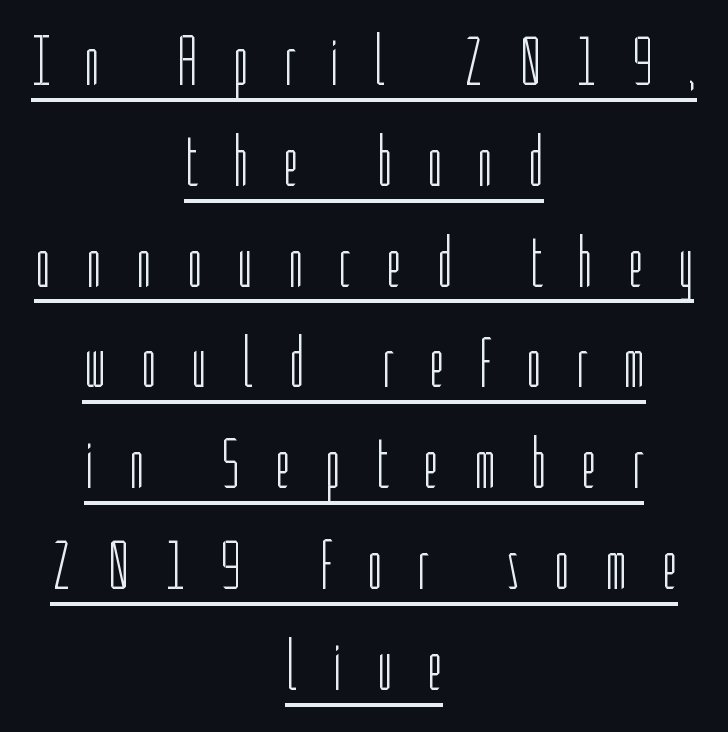
Type style note: lacks serifs. This is the regular roman posture of the typeface. The line-height multiplier appears to be the usual default. In CSS terms this would be text-align: center. A quiet, ordinary-to-light weight characterises the typeface.
